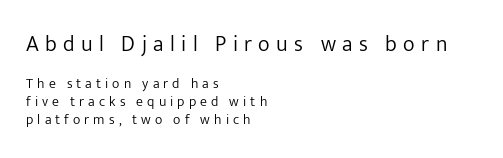
Does extra space separate the letters? Yes, quite a lot of it. If you drew a line through each stem, it would be perfectly vertical. Lines of text with bare space underneath. The weight would be labelled regular, book, light, or lighter still. In terms of leading, this rendering sits right in the middle.
